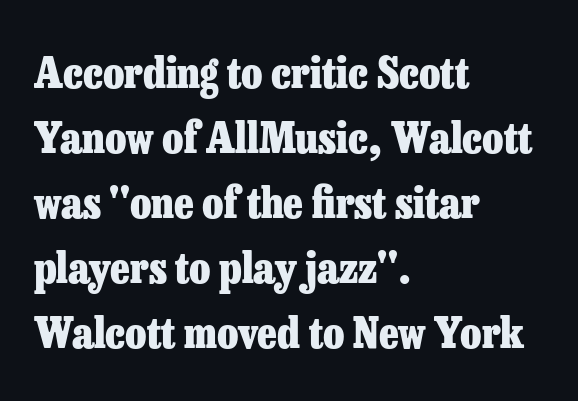
Set as a true bold cut, around the 700 mark. The compositor pushed each line to the left boundary. Spacing verdict: proportional, widths tailored to each character. Honestly, the letter spacing is just normal — you wouldn't notice it.
